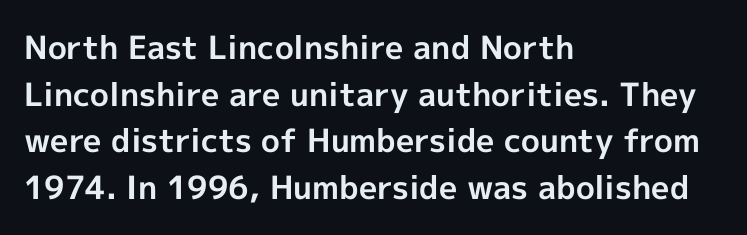
Q: Is the text bold? A: Yes.
Q: Is the text italic (slanted)? A: No, it is upright.
Q: Is the typeface a serif or a sans-serif typeface? A: Sans-serif.
Q: Is the text underlined? A: No.
Q: How is the paragraph aligned? A: Left-aligned.
Q: Is the spacing between letters normal or unusually wide? A: Normal.
Q: Is the spacing between lines tight, normal or loose? A: Normal.
Q: Width (condensed, normal, or wide)? A: Normal.
Q: x-height? A: Medium.
Q: Monospaced? A: No.
